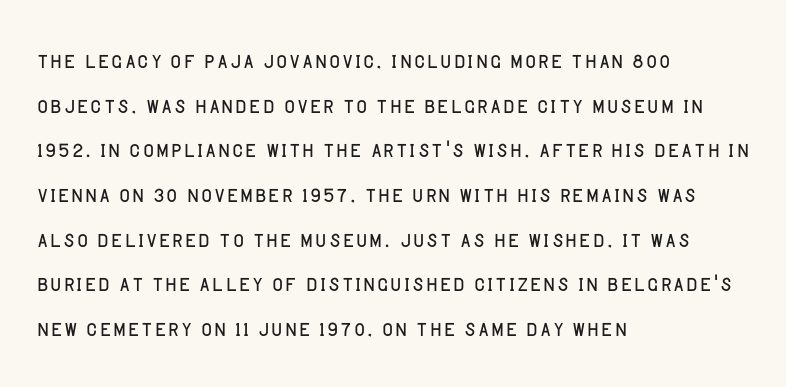
The image shows 29 px light sans-serif type, upright; set left-aligned, normal line spacing (1.54x), normal letter spacing, not underlined; low stroke contrast and a large x-height.
